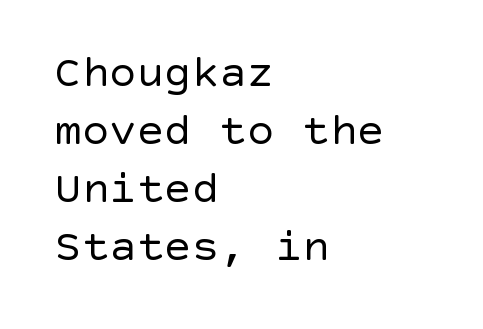
Q: Is the text bold? A: No.
Q: Is the text italic (slanted)? A: No, it is upright.
Q: Is the typeface a serif or a sans-serif typeface? A: Sans-serif.
Q: Is the text underlined? A: No.
Q: How is the paragraph aligned? A: Left-aligned.
Q: Is the spacing between letters normal or unusually wide? A: Normal.
Q: Is the spacing between lines tight, normal or loose? A: Normal.
Q: Width (condensed, normal, or wide)? A: Normal.
Q: x-height? A: Large.
